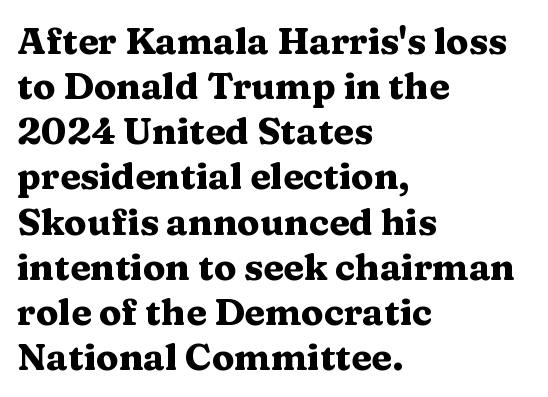
The image shows 37 px heavy, wide serif type, upright; set left-aligned, line spacing 1.22x, normal letter spacing, not underlined; medium stroke contrast and a medium x-height.
